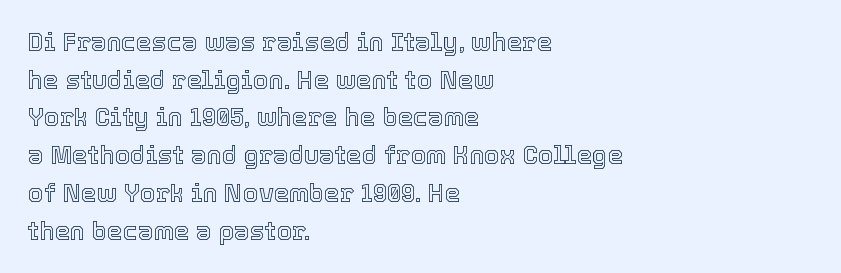
Q: Is the text italic (slanted)? A: No, it is upright.
Q: Is the text underlined? A: No.
Q: How is the paragraph aligned? A: Left-aligned.
Q: Is the spacing between letters normal or unusually wide? A: Normal.
Q: Is the spacing between lines tight, normal or loose? A: Normal.
